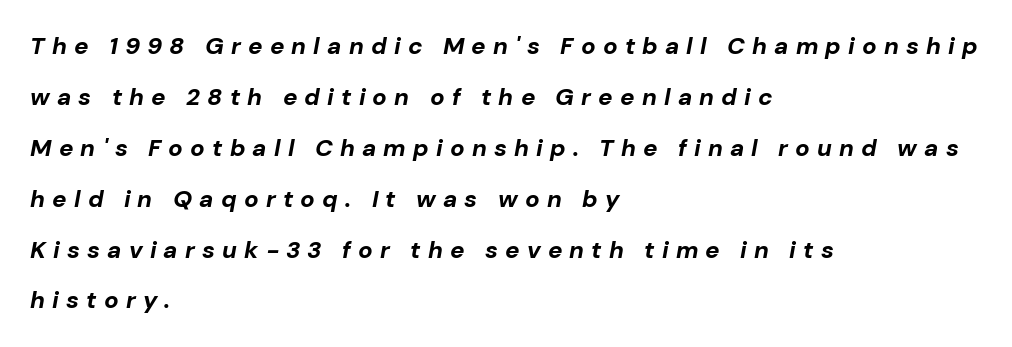
Q: Is the text bold? A: Yes.
Q: Is the text italic (slanted)? A: Yes, it leans right by about 10 degrees.
Q: Is the text underlined? A: No.
Q: How is the paragraph aligned? A: Left-aligned.
Q: Is the spacing between letters normal or unusually wide? A: Unusually wide.
Q: Is the spacing between lines tight, normal or loose? A: Loose.
